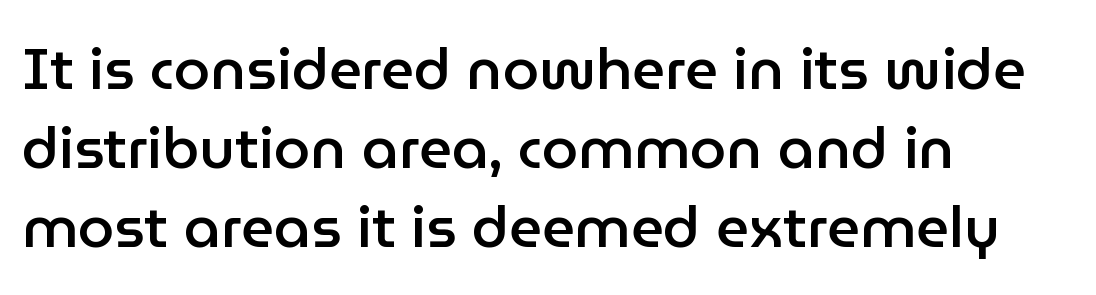
Q: Is the text bold? A: Semi-bold.
Q: Is the text italic (slanted)? A: No, it is upright.
Q: Is the typeface a serif or a sans-serif typeface? A: Sans-serif.
Q: Is the text underlined? A: No.
Q: How is the paragraph aligned? A: Left-aligned.
Q: Is the spacing between letters normal or unusually wide? A: Normal.
Q: Is the spacing between lines tight, normal or loose? A: Normal.
Q: Width (condensed, normal, or wide)? A: Normal.
Q: Stroke contrast? A: Low.
Q: x-height? A: Medium.
Q: Monospaced? A: No.
